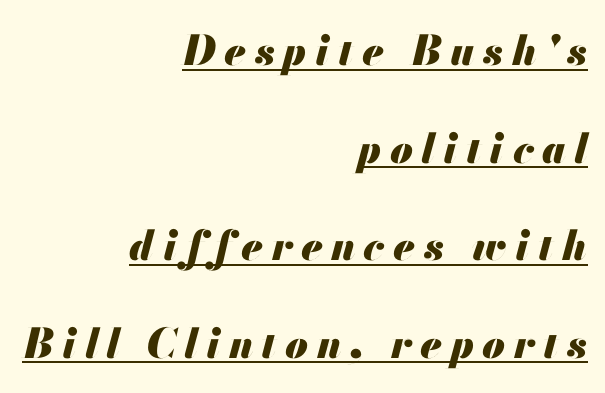
Q: Is the text bold? A: Yes.
Q: Is the text italic (slanted)? A: Yes, it leans right by about 13 degrees.
Q: Is the text underlined? A: Yes.
Q: How is the paragraph aligned? A: Right-aligned.
Q: Is the spacing between letters normal or unusually wide? A: Unusually wide.
Q: Is the spacing between lines tight, normal or loose? A: Loose.
Q: Width (condensed, normal, or wide)? A: Normal.
Q: Stroke contrast? A: Medium.
Q: x-height? A: Small.
Q: Monospaced? A: No.
